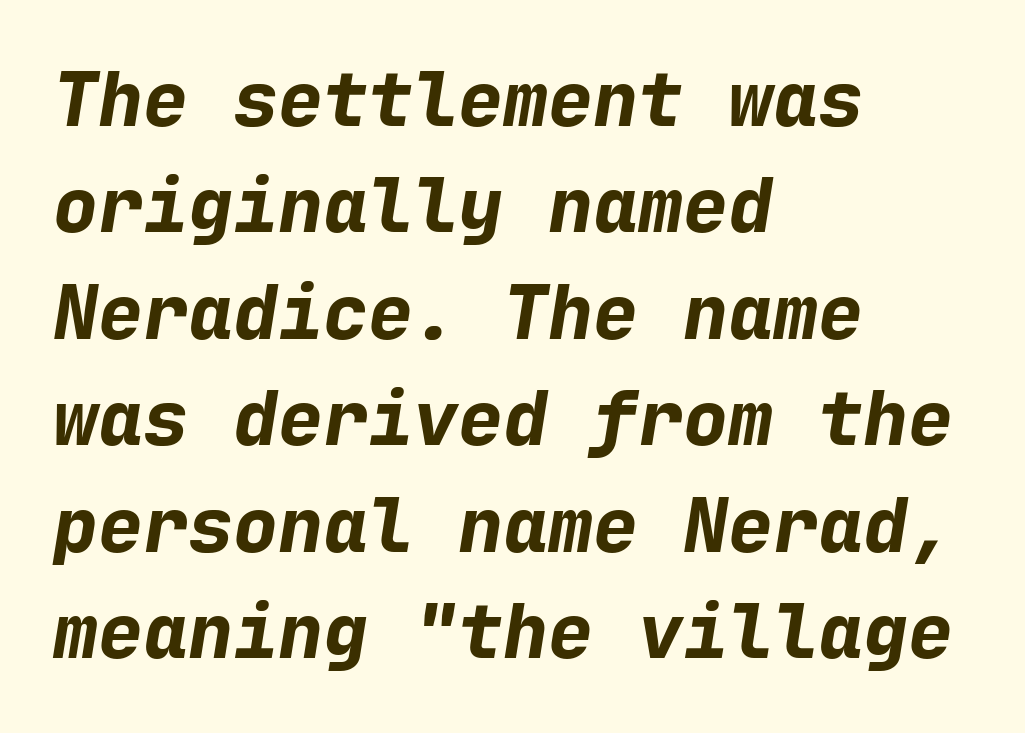
The image shows 75 px bold type, italic (leaning right), monospaced; set left-aligned, normal line spacing (1.42x), normal letter spacing, not underlined; low stroke contrast and a medium x-height.
